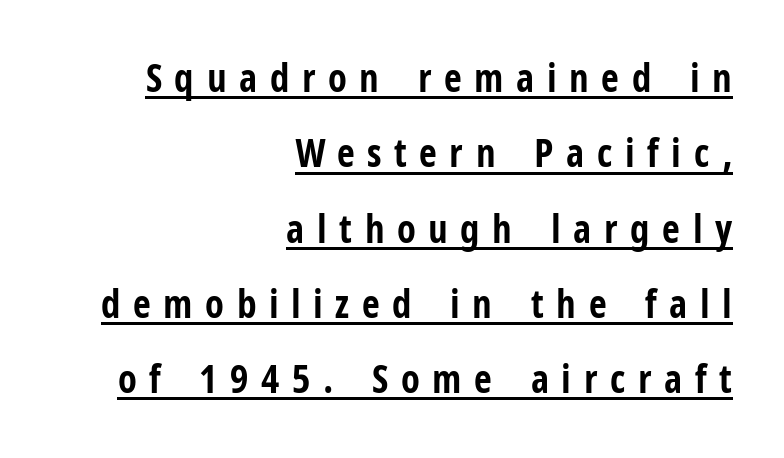
The image shows 39 px bold, condensed sans-serif type, upright; set right-aligned, loose line spacing (1.93x), unusually wide letter spacing (+0.32 em), underlined; low stroke contrast and a medium x-height.
